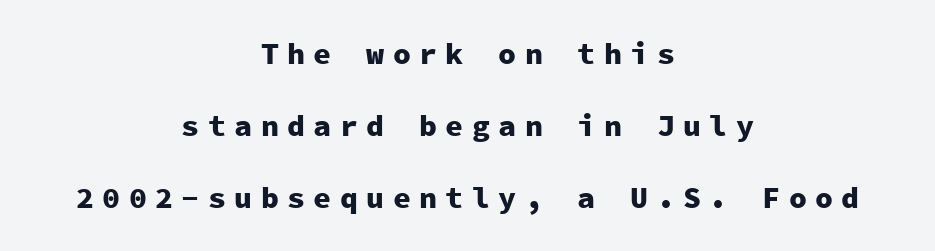
The image shows 30 px heavy sans-serif type, upright, monospaced; set centered, loose line spacing (2.4x), unusually wide letter spacing (+0.28 em), not underlined; low stroke contrast and a medium x-height.
